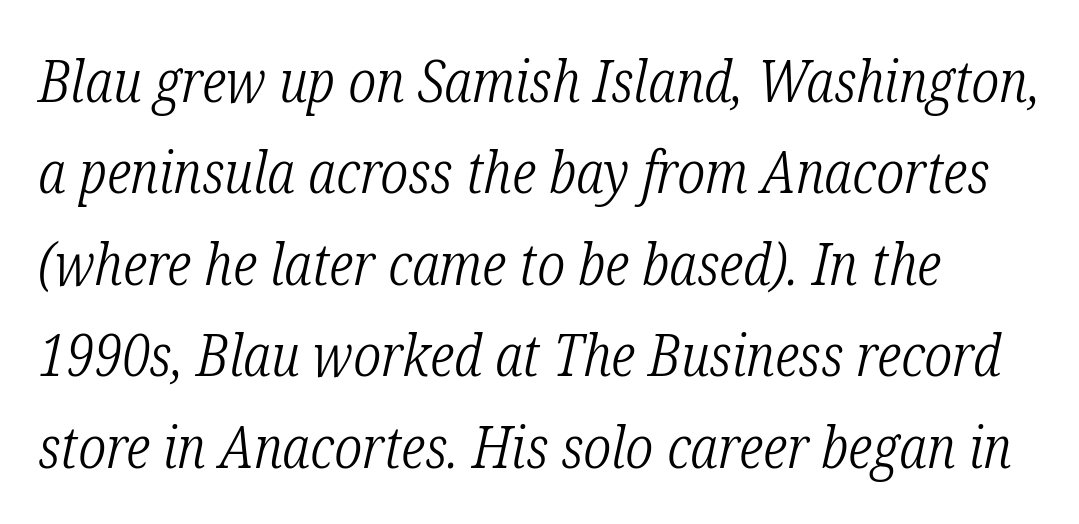
{"serif": "yes", "italic": "yes", "lean": "right", "slant_degrees": 12, "bold": "no", "weight": "light", "width": "condensed", "stroke_contrast": "low", "x_height": "medium", "monospaced": "no", "underline": "no", "line_spacing": "normal", "line_spacing_ratio": 1.55, "letter_spacing": "normal", "letter_spacing_em": 0.0, "glyph_px": 59}
